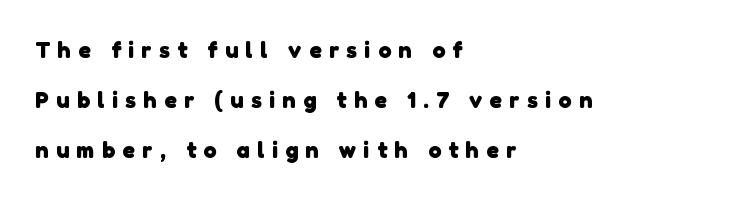
{"bold": "yes", "underline": "no", "align": "left", "line_spacing": "loose", "line_spacing_ratio": 2.18, "letter_spacing": "wide", "letter_spacing_em": 0.33, "glyph_px": 23}
